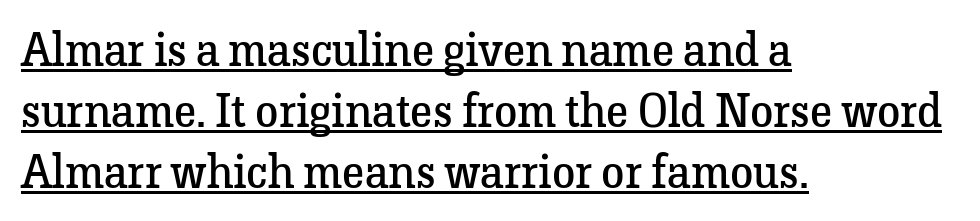
{"serif": "yes", "italic": "no", "bold": "no", "weight": "regular", "width": "normal", "stroke_contrast": "low", "x_height": "medium", "monospaced": "no", "underline": "yes", "align": "left", "line_spacing": "normal", "line_spacing_ratio": 1.3, "letter_spacing": "normal", "letter_spacing_em": 0.0, "glyph_px": 47}
